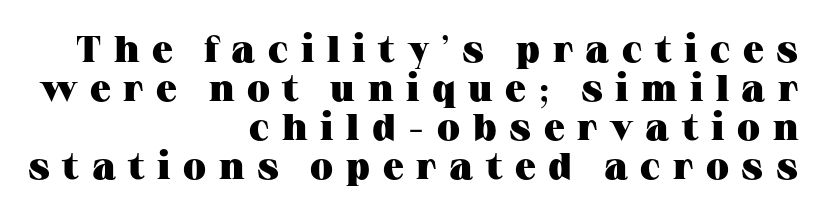
{"serif": "yes", "italic": "no", "bold": "yes", "weight": "heavy", "width": "wide", "stroke_contrast": "medium", "x_height": "medium", "monospaced": "no", "underline": "no", "align": "right", "line_spacing": "tight", "line_spacing_ratio": 1.05, "letter_spacing": "wide", "letter_spacing_em": 0.34, "glyph_px": 37}
